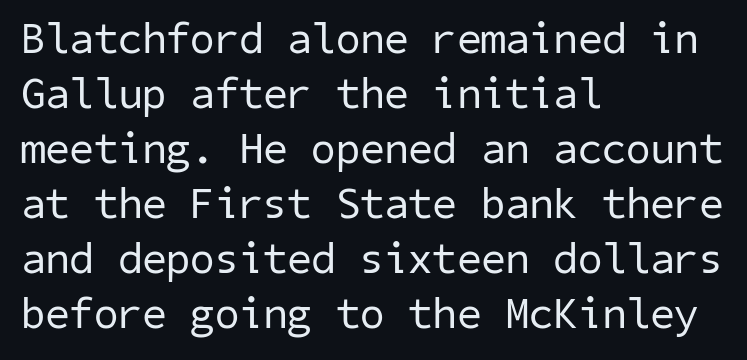
The lines in this sample share a left origin and differ only in where they stop. Weight class: somewhere from thin through regular. If you measured baseline to baseline, you'd find a middling distance. The font family rendered here belongs to the sans-serif group. The gaps between neighbouring characters are ordinary and unremarkable.
